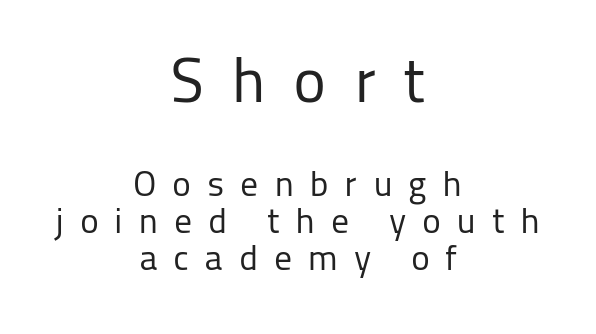
The image shows 63 px regular-weight sans-serif type, upright; set centered, tight line spacing (1.03x), unusually wide letter spacing (+0.43 em), not underlined; the first (top) block is 1.75x larger; low stroke contrast and a medium x-height.
